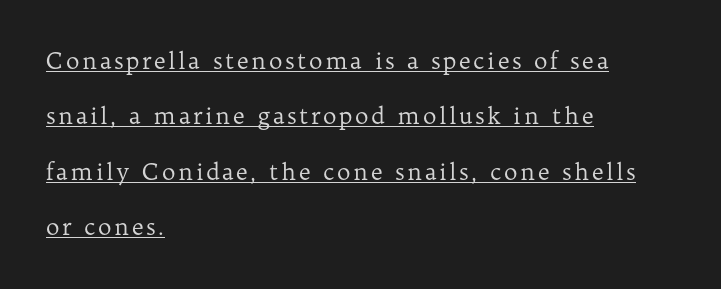
Q: Is the text bold? A: No.
Q: Is the text italic (slanted)? A: No, it is upright.
Q: Is the text underlined? A: Yes.
Q: How is the paragraph aligned? A: Left-aligned.
Q: Is the spacing between lines tight, normal or loose? A: Loose.
